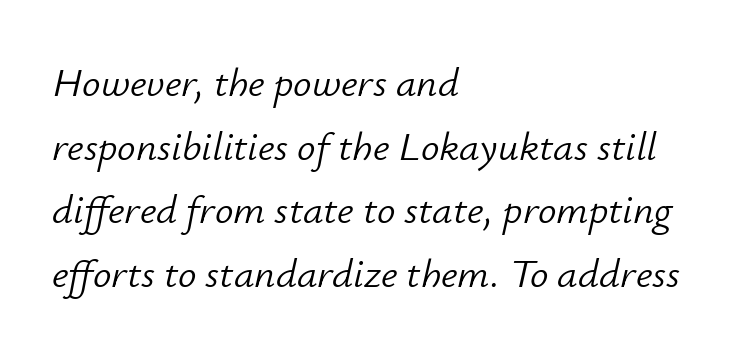
{"italic": "yes", "lean": "right", "slant_degrees": 12, "bold": "no", "weight": "light", "width": "normal", "stroke_contrast": "low", "x_height": "small", "monospaced": "no", "underline": "no", "align": "left", "line_spacing": "normal", "line_spacing_ratio": 1.55, "letter_spacing": "normal", "letter_spacing_em": 0.0, "glyph_px": 41}
